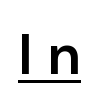
The face used here is proportionally spaced, like ordinary book or web type. The face used here appears with an underline applied. Stroke thickness is moderately raised; the sample reads as semibold. The text was rendered using a sans face with plain stroke endings. Quick note: not italic, upright. These lines have a slow, spaced-out rhythm from letter to letter.
